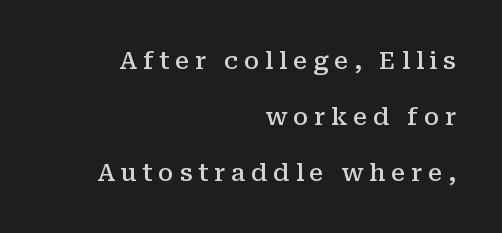
Q: Is the text bold? A: Semi-bold.
Q: Is the text italic (slanted)? A: No, it is upright.
Q: Is the text underlined? A: No.
Q: How is the paragraph aligned? A: Right-aligned.
Q: Is the spacing between letters normal or unusually wide? A: Unusually wide.
Q: Is the spacing between lines tight, normal or loose? A: Loose.
